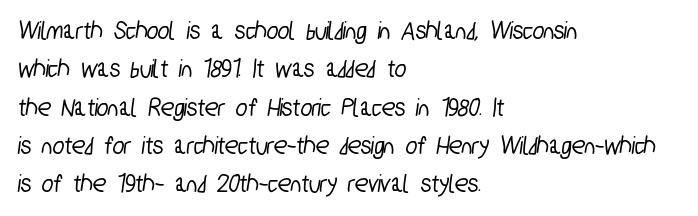
This sample keeps an unexceptional amount of space between lines. The lines in this sample share a left origin and differ only in where they stop. The letters sit at their default tracking, neither squeezed nor spread. Check the space under the baseline: it is left empty.
